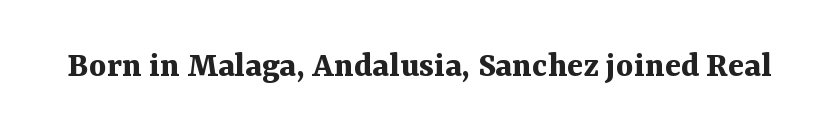
The image shows 37 px bold serif type, upright; set normal letter spacing, not underlined; medium stroke contrast and a medium x-height.
